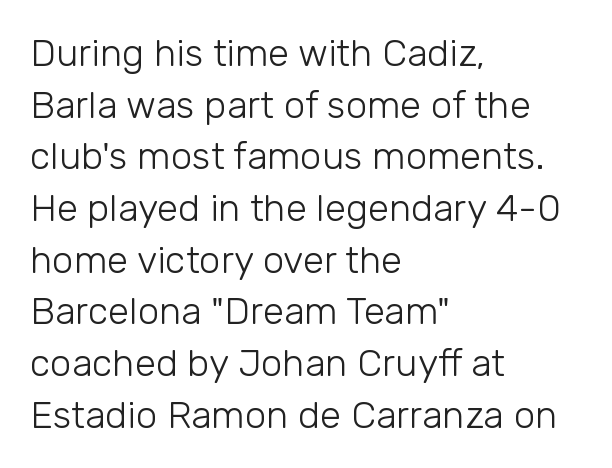
The image shows 38 px light sans-serif type, upright; set left-aligned, normal line spacing (1.36x), normal letter spacing, not underlined; low stroke contrast and a medium x-height.
